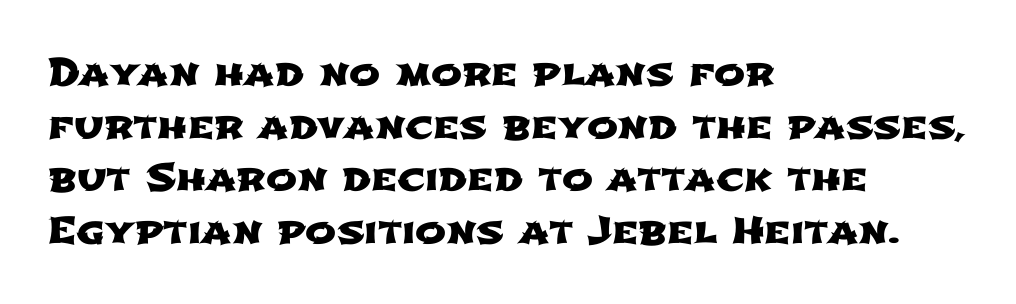
Q: Is the typeface a serif or a sans-serif typeface? A: Sans-serif.
Q: Is the text underlined? A: No.
Q: How is the paragraph aligned? A: Left-aligned.
Q: Is the spacing between letters normal or unusually wide? A: Normal.
Q: Is the spacing between lines tight, normal or loose? A: Normal.
Q: Width (condensed, normal, or wide)? A: Wide.
Q: Stroke contrast? A: Low.
Q: x-height? A: Medium.
Q: Monospaced? A: No.
